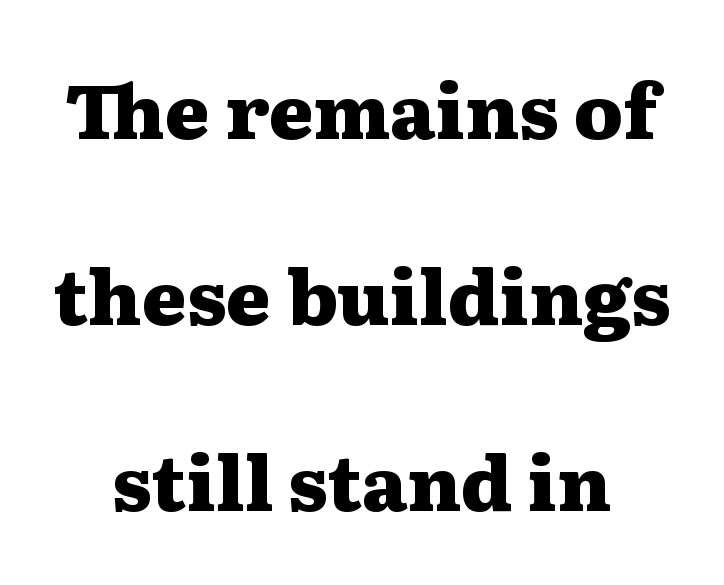
{"serif": "yes", "italic": "no", "bold": "yes", "weight": "heavy", "width": "wide", "stroke_contrast": "medium", "x_height": "medium", "monospaced": "no", "underline": "no", "align": "center", "line_spacing": "loose", "line_spacing_ratio": 2.45, "letter_spacing": "normal", "letter_spacing_em": 0.0, "glyph_px": 76}
